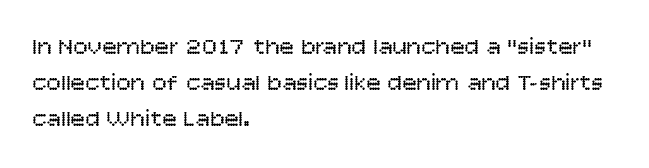
{"italic": "no", "bold": "no", "underline": "no", "align": "left", "line_spacing": "normal", "line_spacing_ratio": 1.5, "letter_spacing": "normal", "letter_spacing_em": 0.0, "glyph_px": 24}
